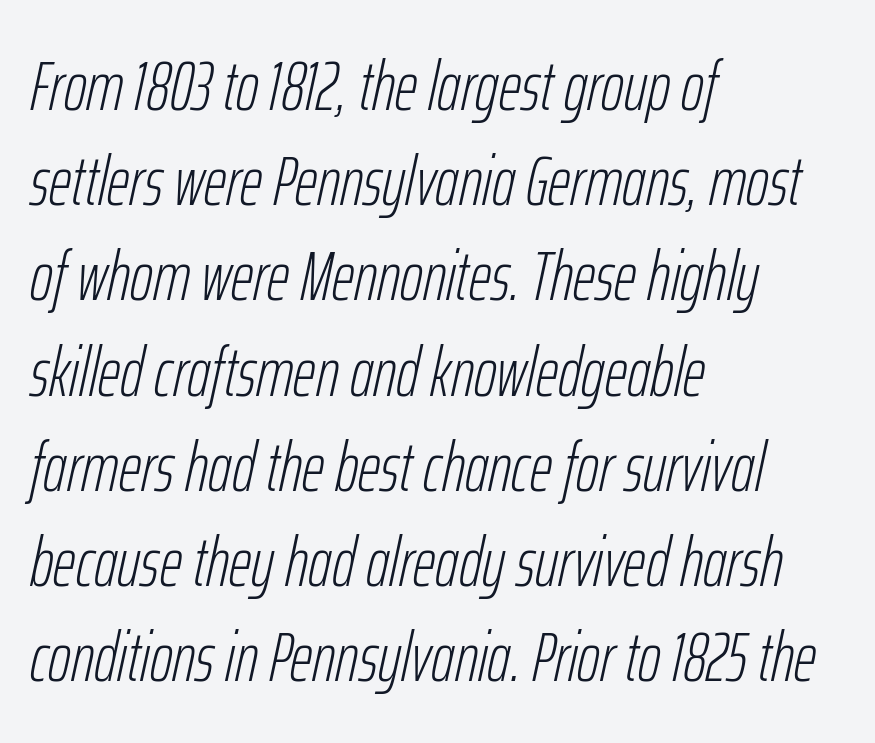
{"italic": "yes", "lean": "right", "slant_degrees": 12, "bold": "no", "weight": "light", "width": "condensed", "stroke_contrast": "low", "x_height": "medium", "monospaced": "no", "underline": "no", "align": "left", "line_spacing": "normal", "line_spacing_ratio": 1.36, "letter_spacing": "normal", "letter_spacing_em": 0.0, "glyph_px": 70}
